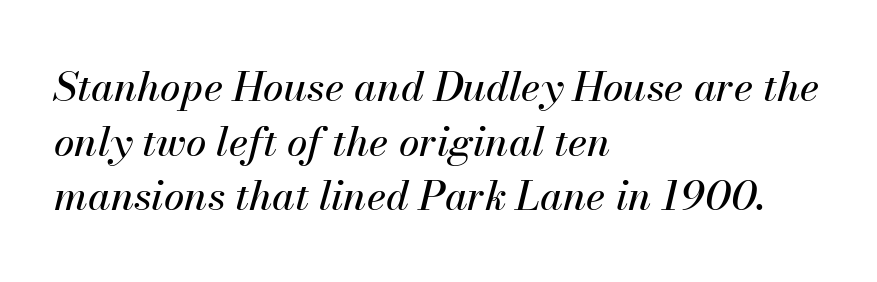
The image shows 41 px text type, italic (leaning right); set left-aligned, normal line spacing (1.33x), normal letter spacing, not underlined; medium stroke contrast and a small x-height.
